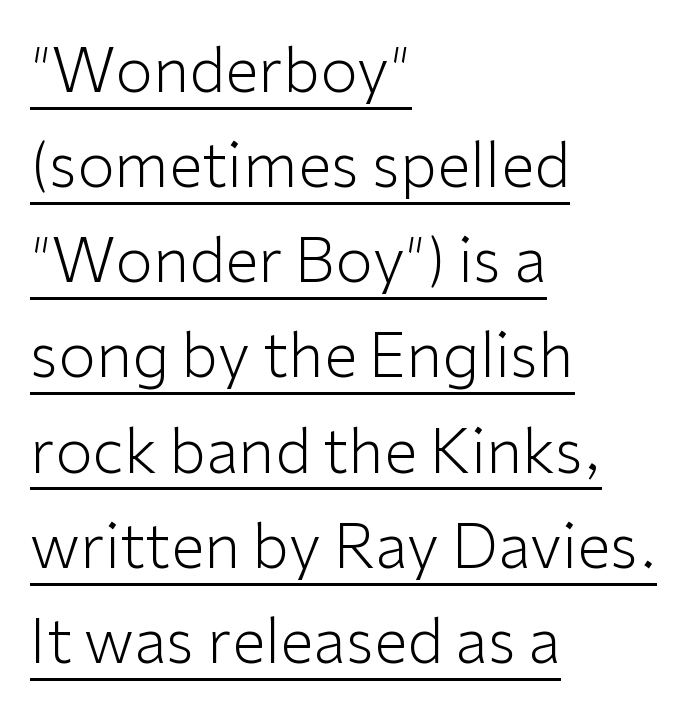
Reading down the block, your eye returns to a fixed left position each line. Letterform terminals end flat and unadorned throughout the passage. Is this a heavy cut? Hardly; it is regular or lighter. Short note: letters normally spaced.
